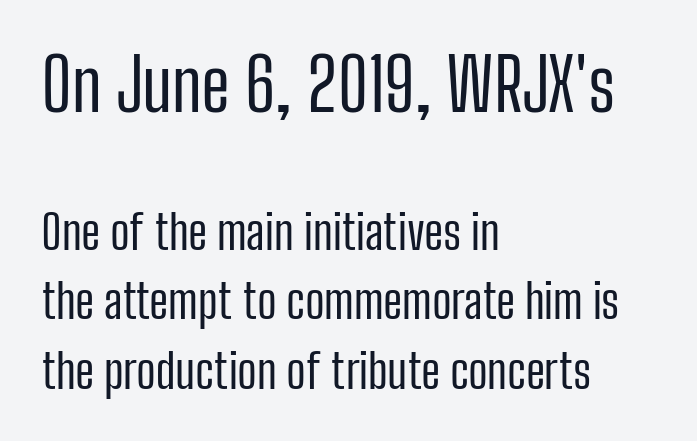
What's the leading like? Ordinary, nothing unusual. Leftover space on each line is placed entirely after the last word. The face used here is proportionally spaced, like ordinary book or web type. This sample uses a sans-serif face. The strip under each line holds only bare page. Compared with a typical body face, this is equally light or lighter still.
